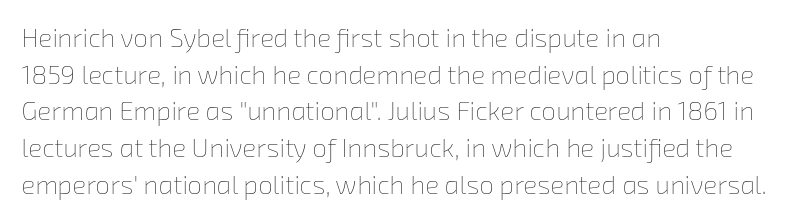
Q: Is the text bold? A: No.
Q: Is the text underlined? A: No.
Q: How is the paragraph aligned? A: Left-aligned.
Q: Is the spacing between letters normal or unusually wide? A: Normal.
Q: Is the spacing between lines tight, normal or loose? A: Normal.
